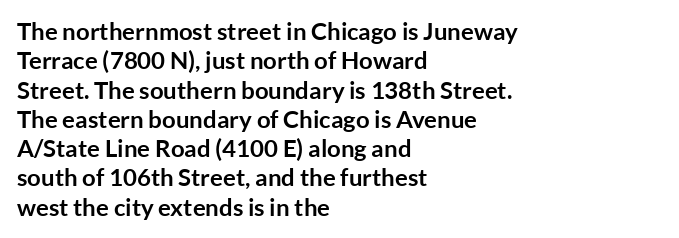
Check the space under the baseline: it is left empty. Words appear dense and cohesive because spacing is normal. Summary of weight: heavy, a full bold. Caption: multi-line text, flush left, ragged right.
